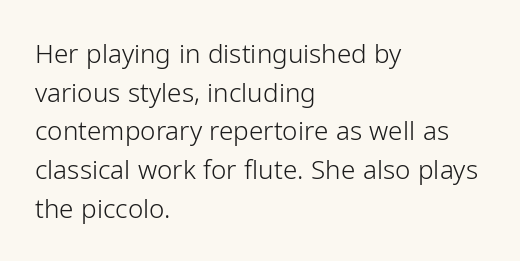
Posture: vertical. The weight tops out at a normal text grade. Words appear dense and cohesive because spacing is normal. If you drew a ruler down the left edge, every line would touch it. Line spacing here is normal. Underline: absent.
